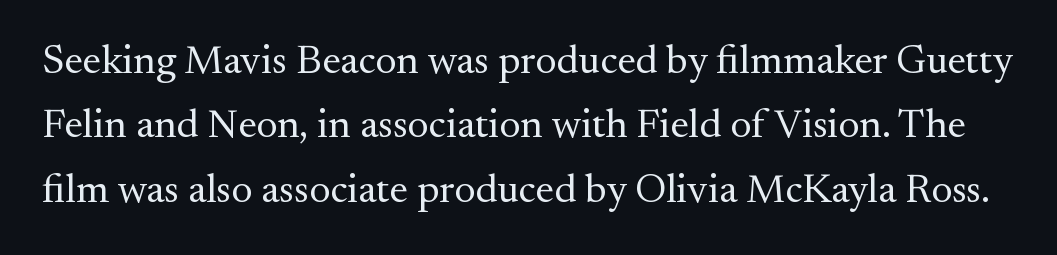
In terms of leading, this rendering sits right in the middle. The passage shown has conventional tracking throughout. Descenders are the only things crossing below the line. The typesetting does not lean heavy: it is not bold. Think of a printed novel: that variable character pitch is what you see here. The font's upright variant was chosen for this text.
